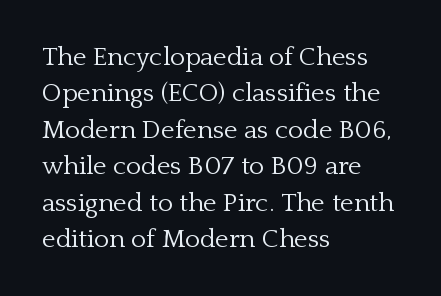
Q: Is the text bold? A: No.
Q: Is the text italic (slanted)? A: No, it is upright.
Q: Is the text underlined? A: No.
Q: How is the paragraph aligned? A: Left-aligned.
Q: Is the spacing between letters normal or unusually wide? A: Normal.
Q: Is the spacing between lines tight, normal or loose? A: Normal.
